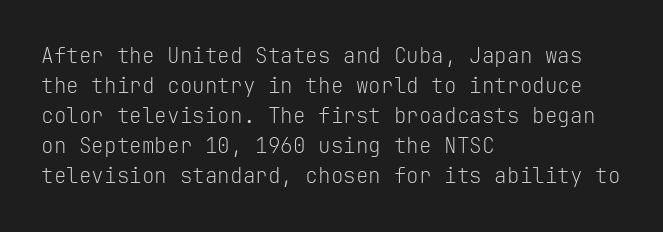
The image shows 21 px text type, upright; set left-aligned, normal line spacing (1.43x), normal letter spacing, not underlined.
